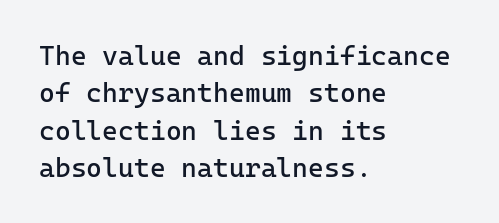
{"italic": "no", "bold": "no", "underline": "no", "align": "left", "line_spacing": "normal", "line_spacing_ratio": 1.38, "letter_spacing": "normal", "letter_spacing_em": 0.0, "glyph_px": 27}
